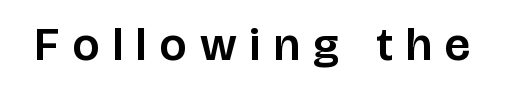
{"serif": "no", "italic": "no", "width": "normal", "stroke_contrast": "low", "x_height": "large", "monospaced": "no", "underline": "no", "letter_spacing": "wide", "letter_spacing_em": 0.29, "glyph_px": 47}
